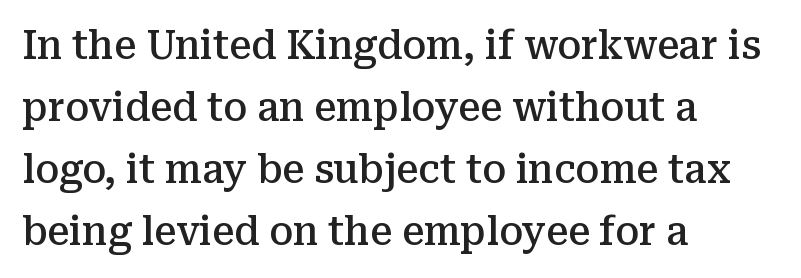
Q: Is the text bold? A: Semi-bold.
Q: Is the text italic (slanted)? A: No, it is upright.
Q: Is the typeface a serif or a sans-serif typeface? A: Serif.
Q: Is the text underlined? A: No.
Q: How is the paragraph aligned? A: Left-aligned.
Q: Is the spacing between letters normal or unusually wide? A: Normal.
Q: Is the spacing between lines tight, normal or loose? A: Normal.
Q: Width (condensed, normal, or wide)? A: Normal.
Q: Stroke contrast? A: Medium.
Q: x-height? A: Medium.
Q: Monospaced? A: No.
